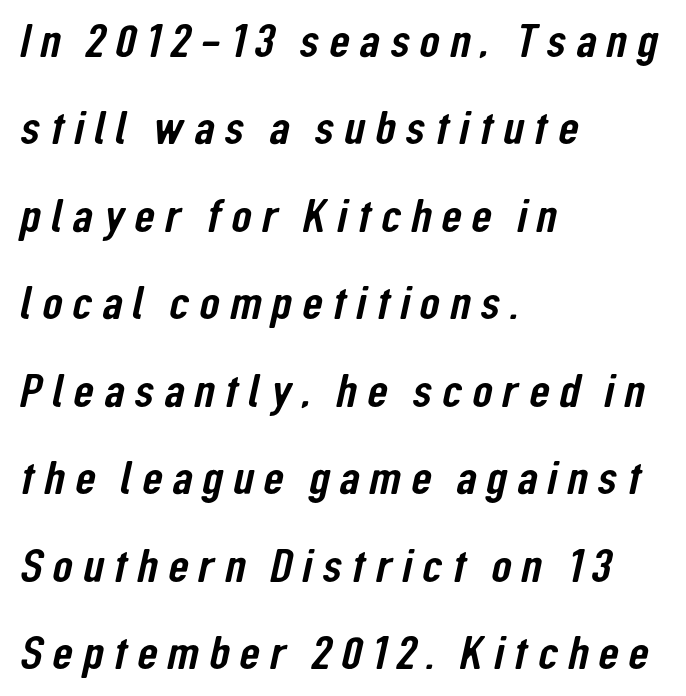
{"serif": "no", "width": "condensed", "stroke_contrast": "low", "x_height": "medium", "monospaced": "no", "underline": "no", "align": "left", "line_spacing_ratio": 1.86, "letter_spacing": "wide", "letter_spacing_em": 0.21, "glyph_px": 47}
